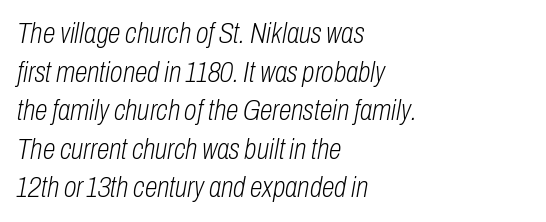
{"italic": "yes", "lean": "right", "slant_degrees": 10, "bold": "no", "weight": "light", "width": "condensed", "stroke_contrast": "low", "x_height": "medium", "monospaced": "no", "underline": "no", "align": "left", "line_spacing": "normal", "line_spacing_ratio": 1.33, "letter_spacing": "normal", "letter_spacing_em": 0.0, "glyph_px": 29}
